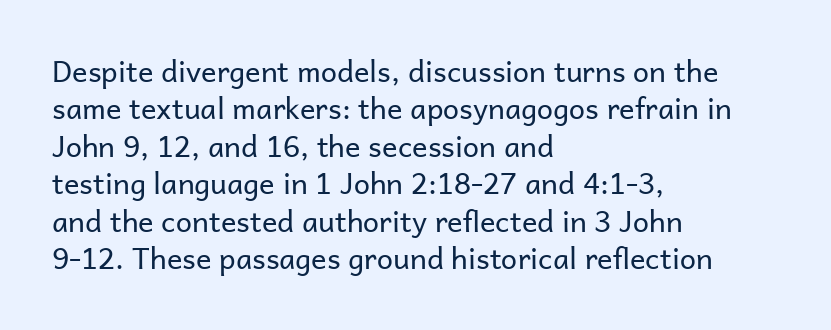
Are there feet on the stems? There aren't — it's a sans. The gap between lines stays unmarked. Does the lettering tilt? It doesn't — this is upright. Each letter keeps its own natural width here, so spacing adapts to shape. How are the letters spaced? Ordinarily, with no added tracking. The compositor pushed each line to the left boundary.
